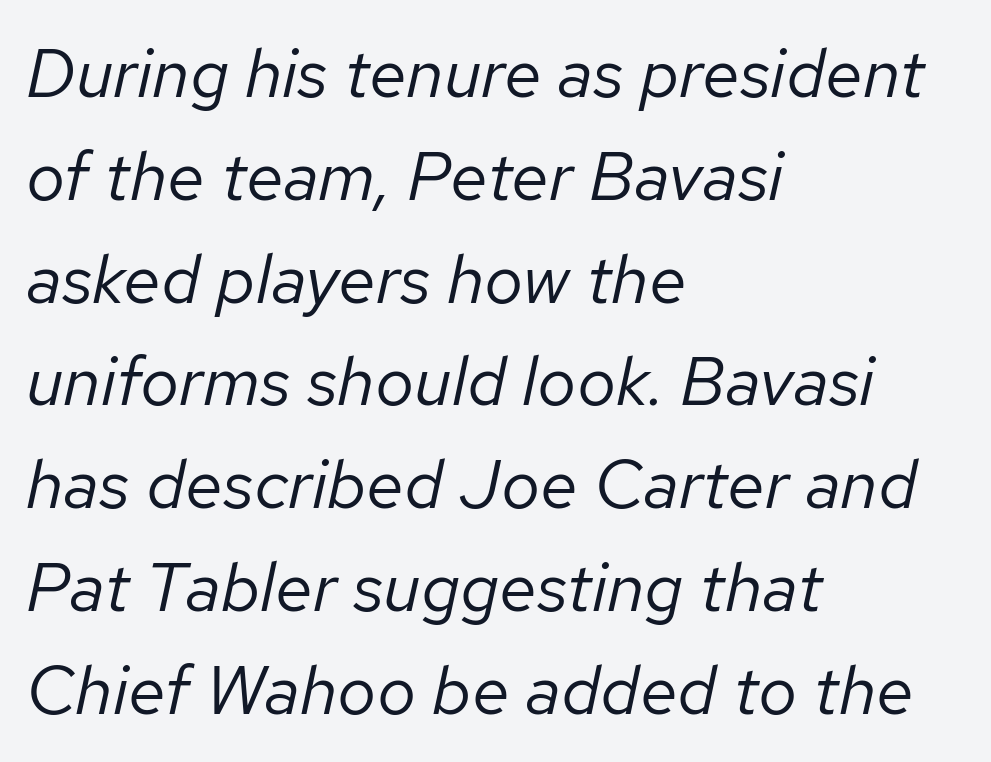
{"italic": "yes", "lean": "right", "slant_degrees": 12, "bold": "no", "weight": "regular", "width": "normal", "stroke_contrast": "low", "x_height": "medium", "monospaced": "no", "underline": "no", "align": "left", "line_spacing": "normal", "line_spacing_ratio": 1.49, "letter_spacing": "normal", "letter_spacing_em": 0.0, "glyph_px": 69}
